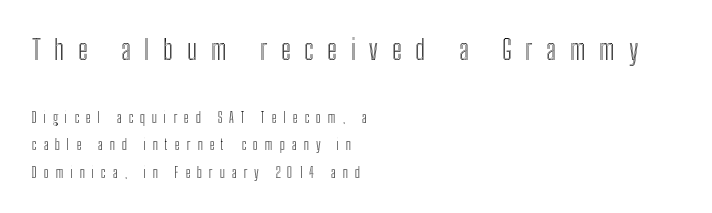
The image shows 28 px condensed type, upright; set left-aligned, loose line spacing (1.95x), unusually wide letter spacing (+0.49 em), not underlined; the first (top) block is 2.0x larger; a medium x-height.
